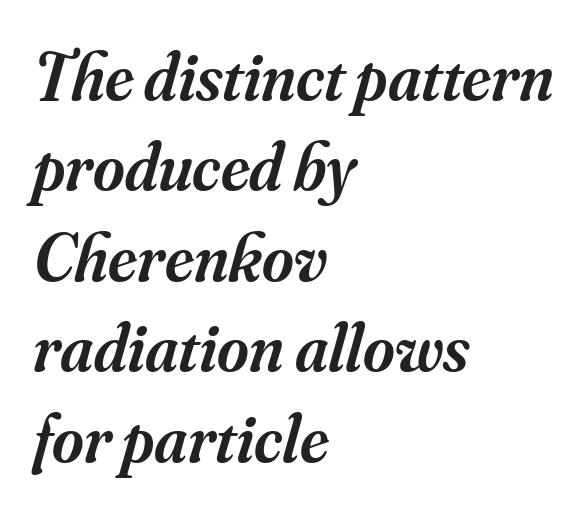
The image shows 68 px semibold serif type, italic (leaning right); set left-aligned, normal line spacing (1.33x), normal letter spacing, not underlined; medium stroke contrast and a small x-height.
